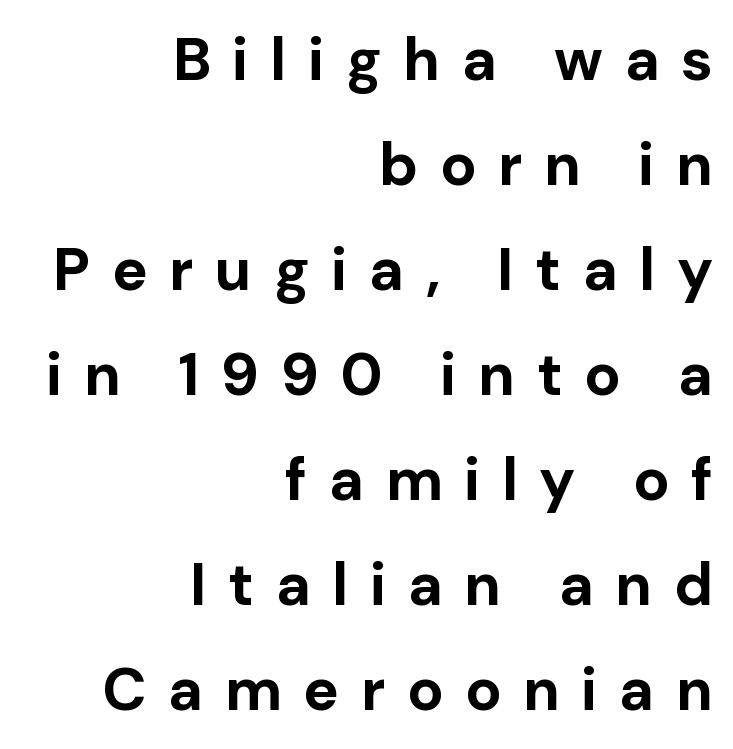
{"serif": "no", "italic": "no", "bold": "yes", "weight": "bold", "width": "normal", "stroke_contrast": "low", "x_height": "medium", "monospaced": "no", "underline": "no", "align": "right", "line_spacing_ratio": 1.75, "letter_spacing": "wide", "letter_spacing_em": 0.36, "glyph_px": 60}
